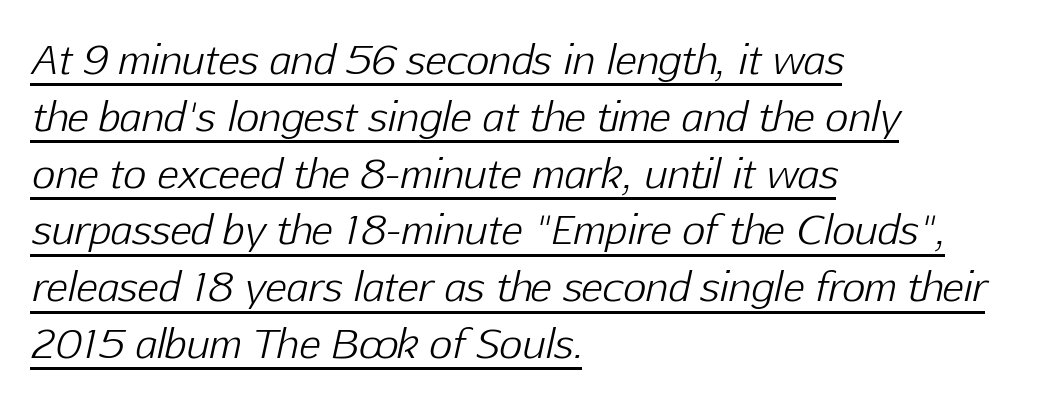
{"italic": "yes", "lean": "right", "slant_degrees": 12, "bold": "no", "weight": "light", "width": "normal", "stroke_contrast": "low", "x_height": "medium", "monospaced": "no", "underline": "yes", "align": "left", "line_spacing": "normal", "line_spacing_ratio": 1.42, "letter_spacing": "normal", "letter_spacing_em": 0.0, "glyph_px": 40}
